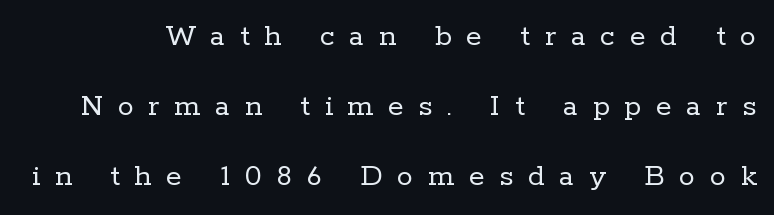
The image shows 32 px regular-weight serif type, upright; set loose line spacing (2.19x), unusually wide letter spacing (+0.46 em), not underlined; low stroke contrast and a medium x-height.
